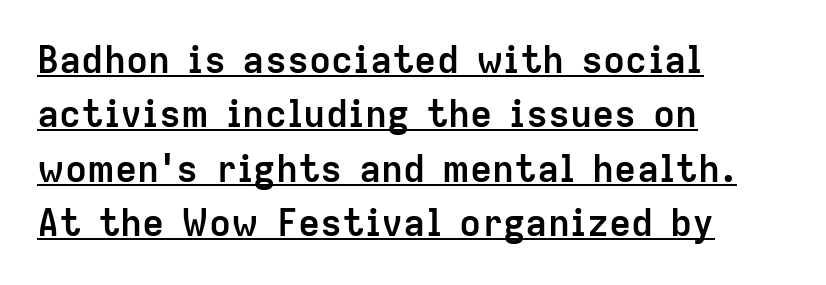
The image shows 37 px semibold sans-serif type, upright; set left-aligned, normal line spacing (1.47x), normal letter spacing, underlined; low stroke contrast and a medium x-height.
